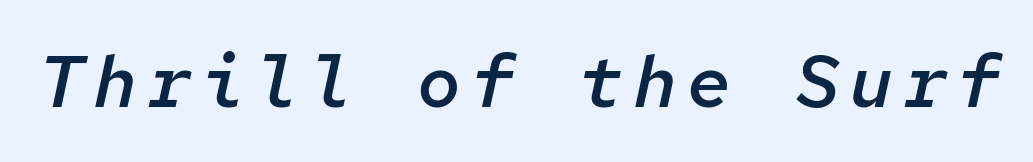
The image shows 73 px semibold type, italic (leaning right), monospaced; set not underlined; low stroke contrast and a medium x-height.
